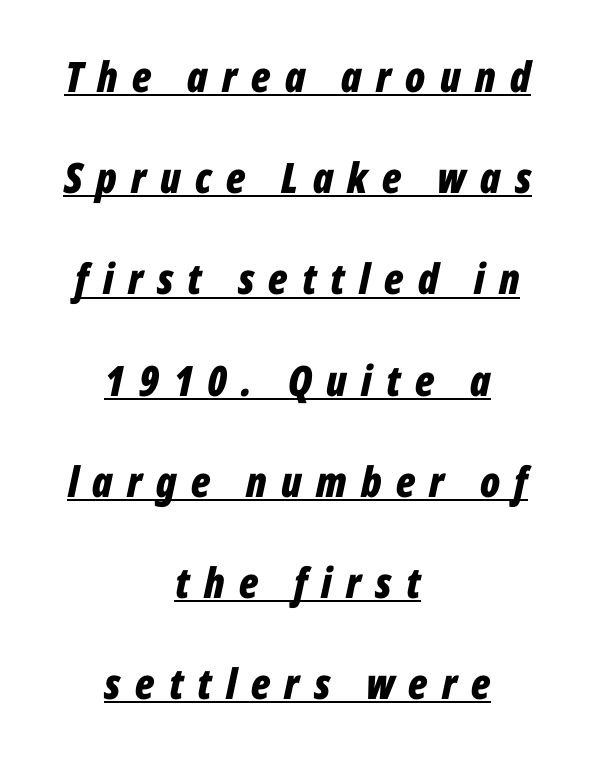
{"italic": "yes", "lean": "right", "slant_degrees": 12, "bold": "yes", "weight": "bold", "width": "condensed", "stroke_contrast": "low", "x_height": "medium", "monospaced": "no", "underline": "yes", "align": "center", "line_spacing": "loose", "line_spacing_ratio": 2.41, "letter_spacing": "wide", "letter_spacing_em": 0.34, "glyph_px": 42}
